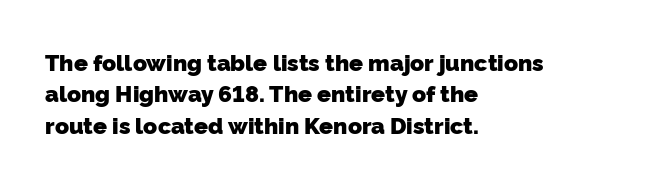
Q: Is the text bold? A: Yes.
Q: Is the text underlined? A: No.
Q: How is the paragraph aligned? A: Left-aligned.
Q: Is the spacing between letters normal or unusually wide? A: Normal.
Q: Is the spacing between lines tight, normal or loose? A: Normal.
